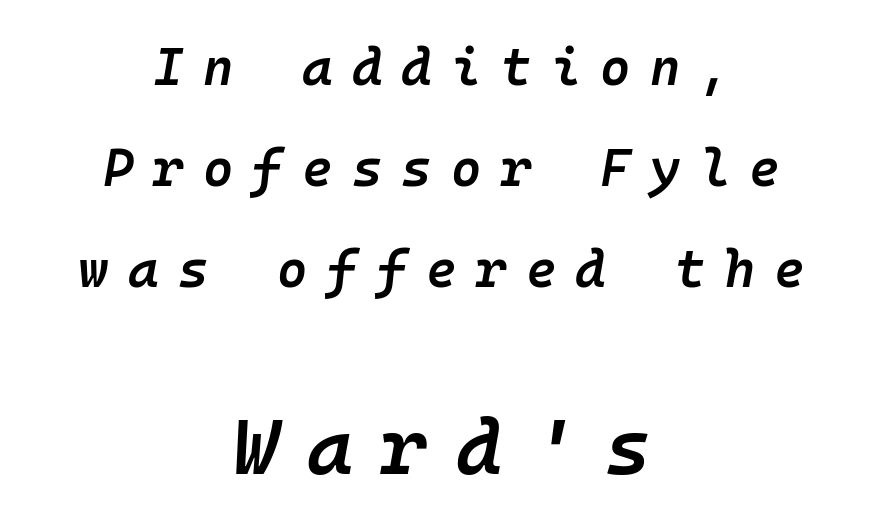
{"italic": "yes", "lean": "right", "slant_degrees": 10, "bold": "semi", "weight": "semibold", "width": "normal", "stroke_contrast": "low", "x_height": "medium", "monospaced": "yes", "underline": "no", "align": "center", "line_spacing": "loose", "line_spacing_ratio": 1.94, "letter_spacing": "wide", "letter_spacing_em": 0.37, "larger_block": "second", "size_ratio": 1.5, "glyph_px": 78}
